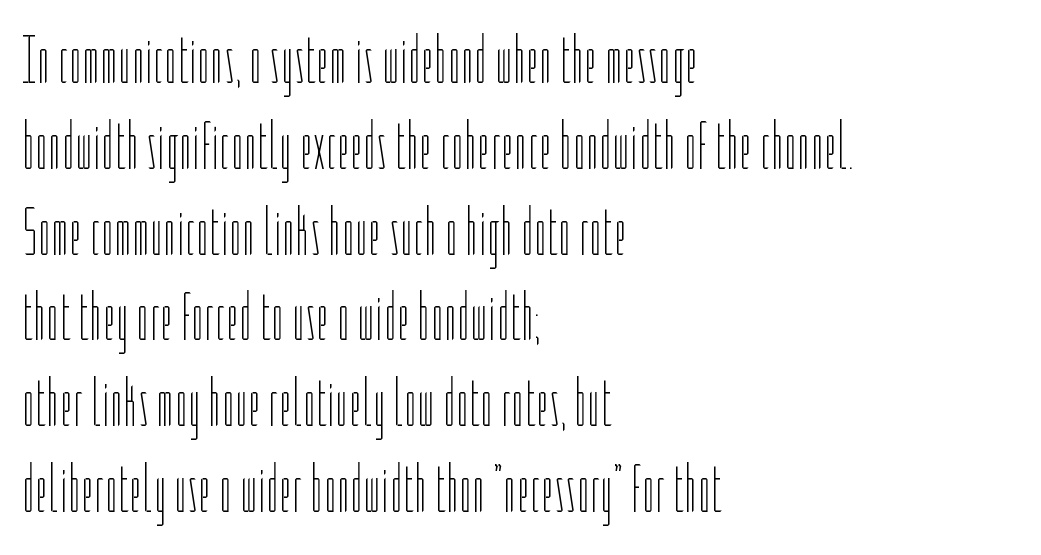
This rendering leaves character spacing at its baseline value. The face used here is proportionally spaced, like ordinary book or web type. The foot of each line stays bare and open. Leftover space on each line is placed entirely after the last word. Posture: upright roman.
